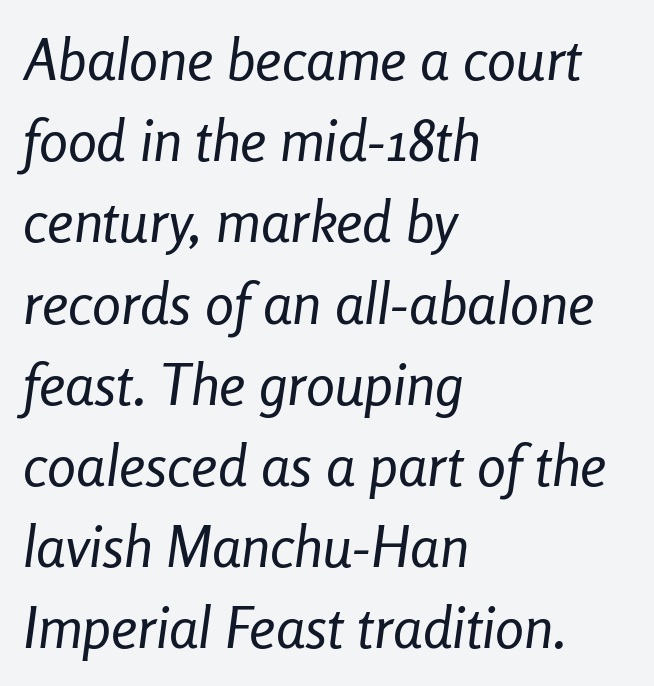
The passage shown is typed in a proportional face where columns would drift. Weight class: somewhere from thin through regular. If you measured baseline to baseline, you'd find a middling distance. This sample is left-justified, so line endings fall wherever the words run out.
